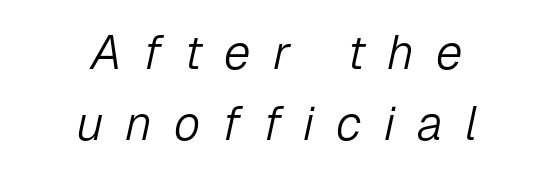
The image shows 48 px light type, italic (leaning right); set centered, normal line spacing (1.47x), unusually wide letter spacing (+0.46 em), not underlined; low stroke contrast and a medium x-height.
